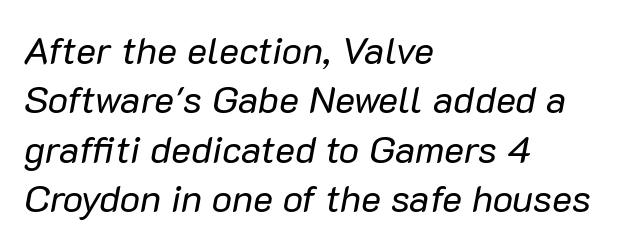
The image shows 38 px regular-weight type, italic (leaning right); set left-aligned, normal line spacing (1.3x), normal letter spacing, not underlined; low stroke contrast and a medium x-height.
